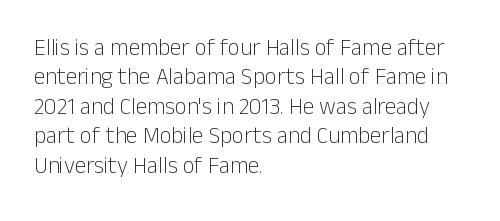
Q: Is the text bold? A: No.
Q: Is the text italic (slanted)? A: No, it is upright.
Q: Is the text underlined? A: No.
Q: How is the paragraph aligned? A: Left-aligned.
Q: Is the spacing between letters normal or unusually wide? A: Normal.
Q: Is the spacing between lines tight, normal or loose? A: Normal.
